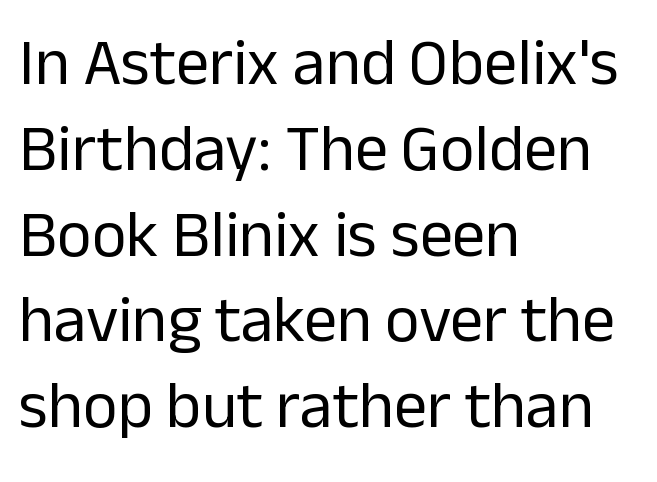
Q: Is the text bold? A: No.
Q: Is the text italic (slanted)? A: No, it is upright.
Q: Is the typeface a serif or a sans-serif typeface? A: Sans-serif.
Q: Is the text underlined? A: No.
Q: How is the paragraph aligned? A: Left-aligned.
Q: Is the spacing between letters normal or unusually wide? A: Normal.
Q: Is the spacing between lines tight, normal or loose? A: Normal.
Q: Width (condensed, normal, or wide)? A: Normal.
Q: Stroke contrast? A: Low.
Q: x-height? A: Medium.
Q: Monospaced? A: No.
